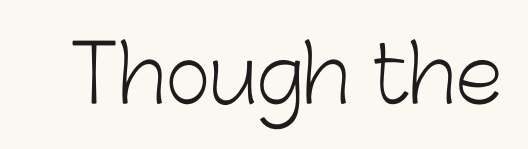
{"serif": "no", "italic": "no", "bold": "no", "weight": "light", "width": "normal", "stroke_contrast": "low", "x_height": "medium", "monospaced": "no", "underline": "no", "letter_spacing": "normal", "letter_spacing_em": 0.0, "glyph_px": 78}
